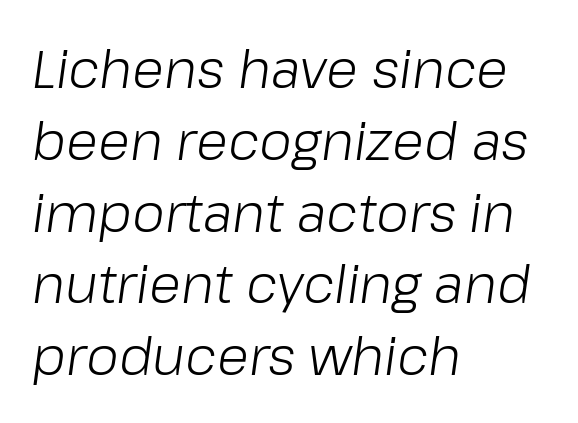
{"italic": "yes", "lean": "right", "slant_degrees": 8, "bold": "no", "weight": "light", "width": "normal", "stroke_contrast": "low", "x_height": "medium", "monospaced": "no", "underline": "no", "align": "left", "line_spacing": "normal", "line_spacing_ratio": 1.38, "letter_spacing": "normal", "letter_spacing_em": 0.0, "glyph_px": 52}
